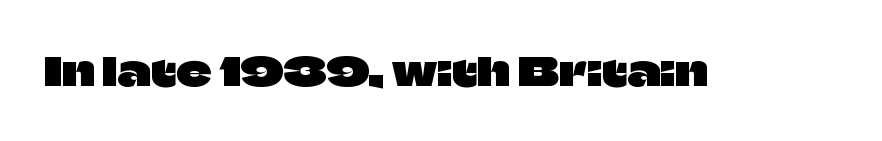
This rendering employs a face without finishing strokes, i.e., a sans-serif. Nothing unusual about the tracking: characters are spaced as the font intends. These lines are rendered in a variable-pitch font. Underline: absent. Every stem runs plumb, perpendicular to the baseline.
